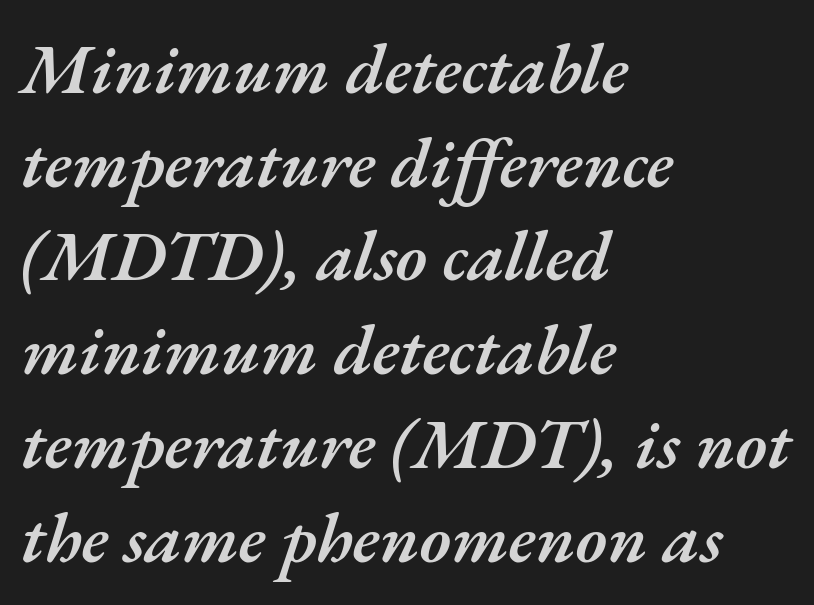
Q: Is the text bold? A: Semi-bold.
Q: Is the text italic (slanted)? A: Yes, it leans right by about 17 degrees.
Q: Is the text underlined? A: No.
Q: How is the paragraph aligned? A: Left-aligned.
Q: Is the spacing between letters normal or unusually wide? A: Normal.
Q: Is the spacing between lines tight, normal or loose? A: Normal.
Q: Width (condensed, normal, or wide)? A: Normal.
Q: Stroke contrast? A: Medium.
Q: x-height? A: Small.
Q: Monospaced? A: No.
